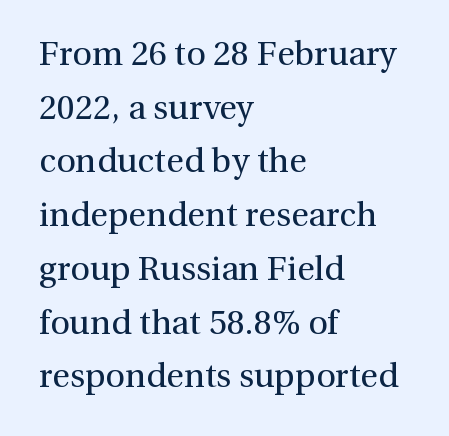
Bare-footed words on every line. The letterforms sit shoulder to shoulder at normal distance. Is there much room between lines? A standard amount, neither cramped nor airy. Is the stroke heavy? The answer is a plain regular-or-lighter. Where is the straight margin? On the left. Stroke terminals: seriffed.
